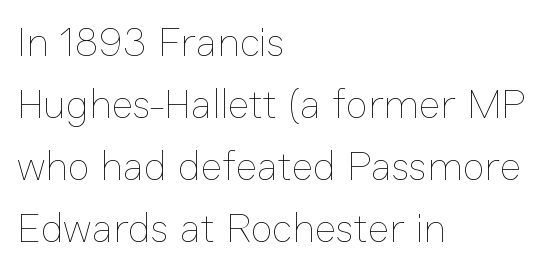
{"italic": "no", "bold": "no", "weight": "thin", "width": "normal", "stroke_contrast": "low", "x_height": "medium", "monospaced": "no", "underline": "no", "align": "left", "line_spacing": "normal", "line_spacing_ratio": 1.51, "letter_spacing": "normal", "letter_spacing_em": 0.0, "glyph_px": 41}
